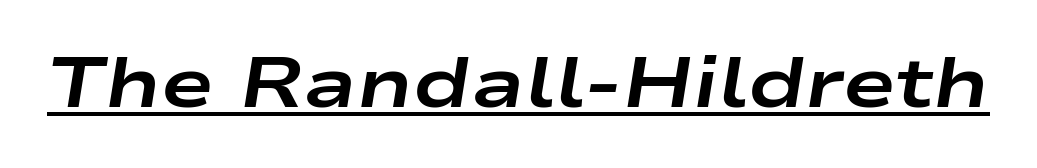
Q: Is the text bold? A: Yes.
Q: Is the text italic (slanted)? A: Yes, it leans right by about 9 degrees.
Q: Is the text underlined? A: Yes.
Q: Is the spacing between letters normal or unusually wide? A: Normal.
Q: Width (condensed, normal, or wide)? A: Wide.
Q: Stroke contrast? A: Low.
Q: x-height? A: Medium.
Q: Monospaced? A: No.
